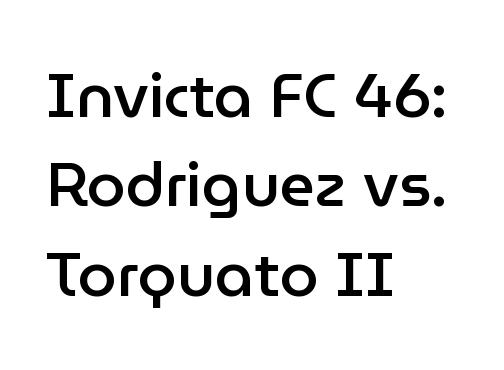
This sample keeps an unexceptional amount of space between lines. Compared with an ordinary text face, these strokes are moderately heavier — a semibold. Look at the bottom of the vertical strokes: they stop flat, with no serifs. Posture: vertical. Spacing verdict: proportional, widths tailored to each character.
